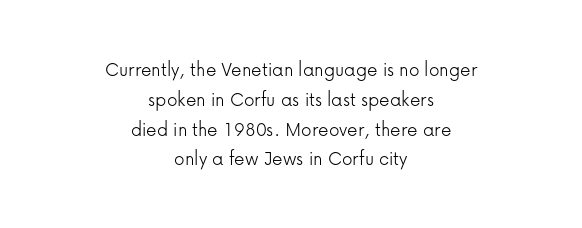
The letterforms sit shoulder to shoulder at normal distance. The letterforms sit at book weight or below. Does the lettering tilt? It doesn't — this is upright. Line starts and ends both wander, symmetrically. The passage shown stacks its lines at a standard gap. Type without underlining.
